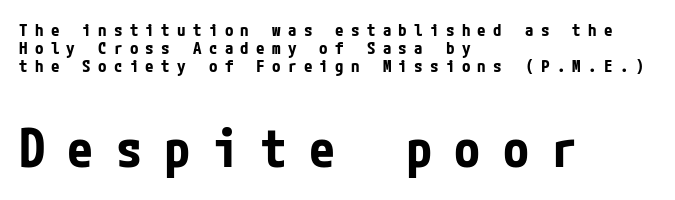
The image shows 52 px bold, condensed sans-serif type, upright; set left-aligned, tight line spacing (1.07x), unusually wide letter spacing (+0.43 em), not underlined; the second (bottom) block is 3.06x larger; low stroke contrast and a medium x-height.
